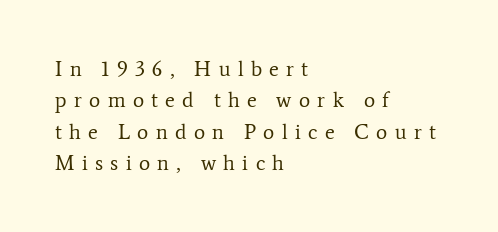
The image shows 21 px text type, upright; set left-aligned, normal line spacing (1.5x), unusually wide letter spacing (+0.35 em), not underlined.
